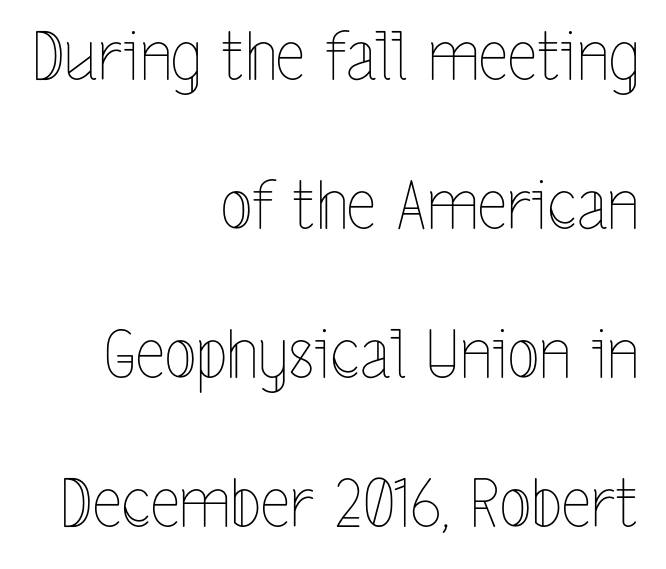
The image shows 66 px thin, condensed type, upright; set right-aligned, loose line spacing (2.26x), normal letter spacing, not underlined; a medium x-height.
